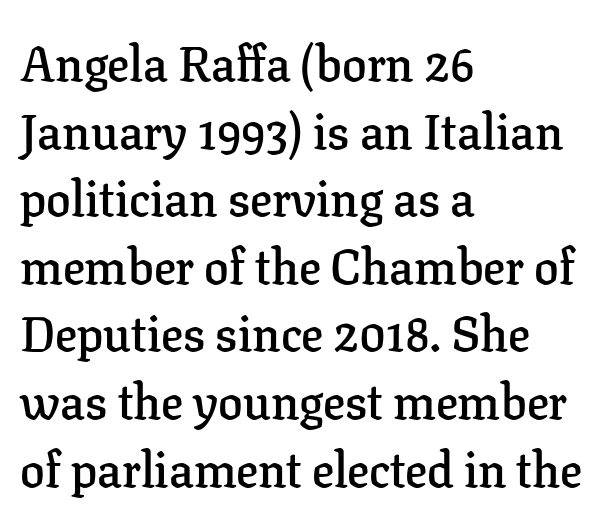
Do the characters align in a grid? No, the font is proportional. A clean baseline with only descenders dipping below it. Every stem runs plumb, perpendicular to the baseline. Reading down the block, your eye returns to a fixed left position each line. The designer went with a serif here, giving each stem small feet. This is moderately heavy type, rendered in semibold.
